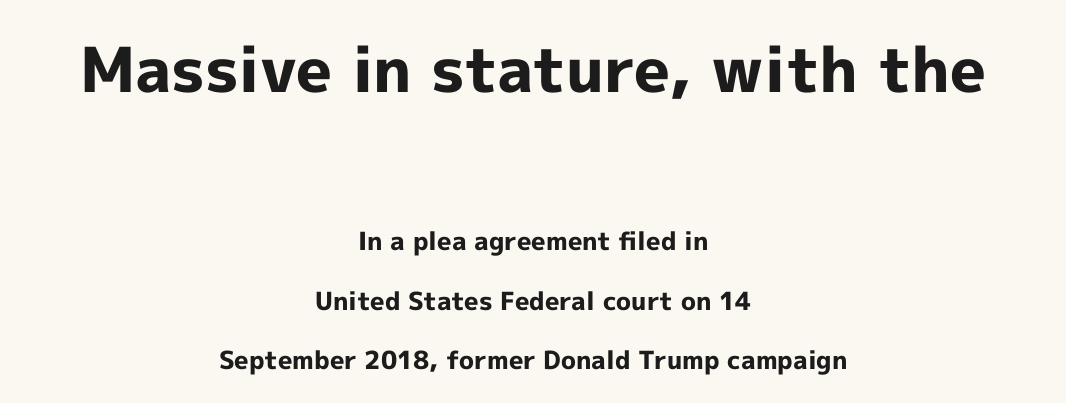
The image shows 62 px bold sans-serif type, upright; set centered, loose line spacing (2.39x), normal letter spacing, not underlined; the first (top) block is 2.48x larger; a medium x-height.
